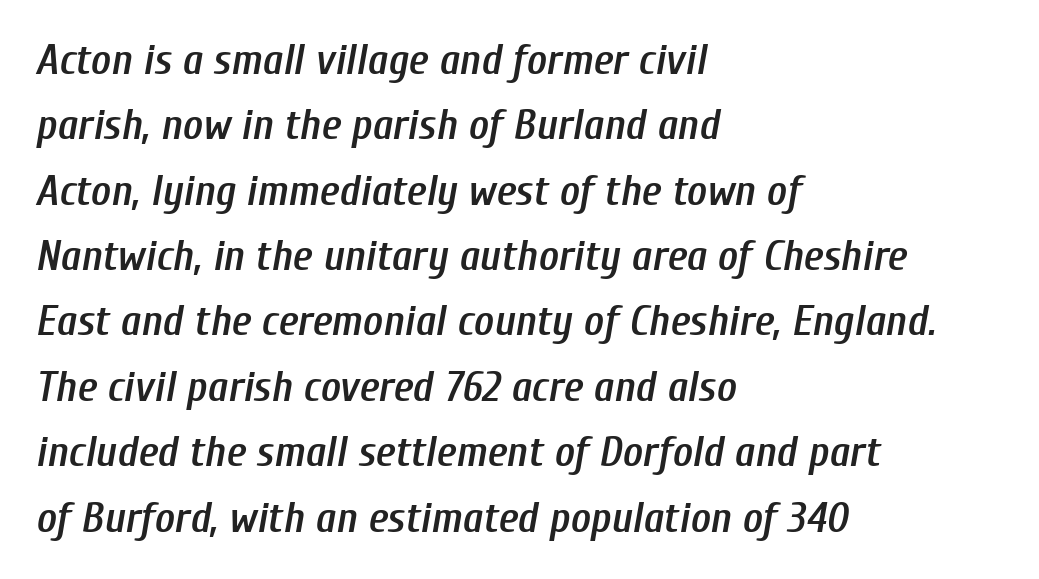
Q: Is the text bold? A: Semi-bold.
Q: Is the text italic (slanted)? A: Yes, it leans right by about 10 degrees.
Q: Is the text underlined? A: No.
Q: How is the paragraph aligned? A: Left-aligned.
Q: Is the spacing between letters normal or unusually wide? A: Normal.
Q: Is the spacing between lines tight, normal or loose? A: Normal.
Q: Width (condensed, normal, or wide)? A: Condensed.
Q: Stroke contrast? A: Low.
Q: x-height? A: Medium.
Q: Monospaced? A: No.
